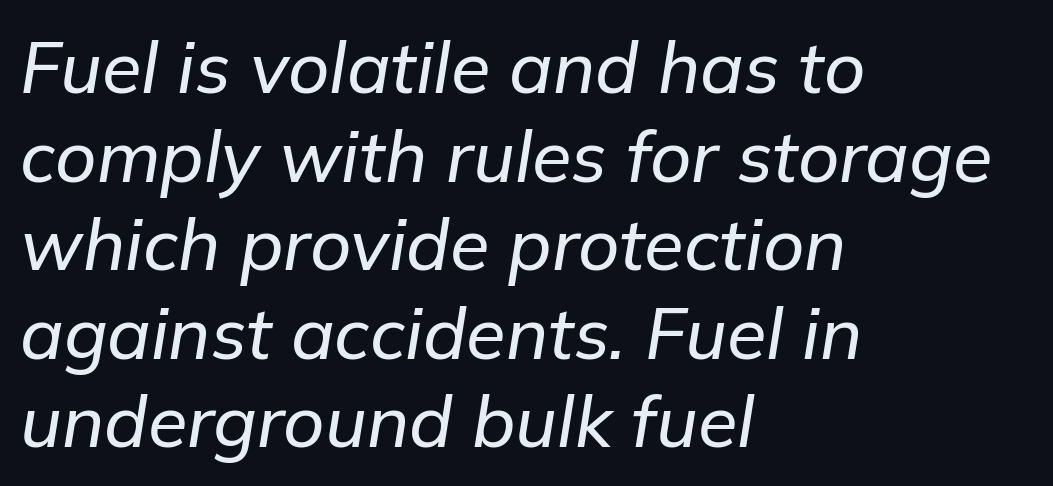
{"italic": "yes", "lean": "right", "slant_degrees": 9, "width": "normal", "stroke_contrast": "low", "x_height": "medium", "monospaced": "no", "underline": "no", "align": "left", "line_spacing_ratio": 1.23, "letter_spacing": "normal", "letter_spacing_em": 0.0, "glyph_px": 72}
